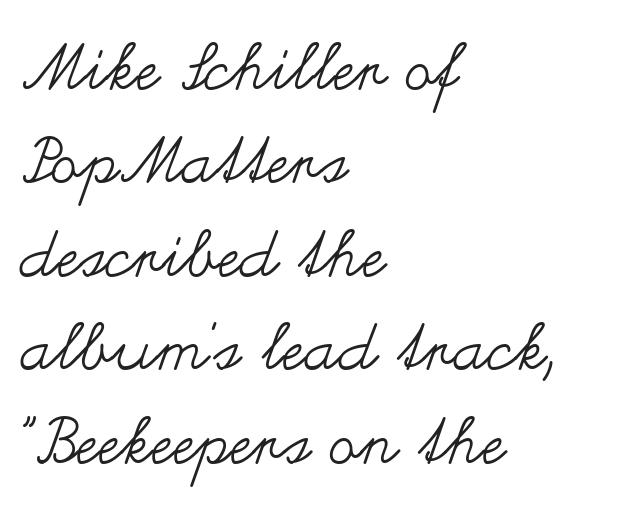
Q: Is the text bold? A: No.
Q: Is the text italic (slanted)? A: Yes.
Q: Is the text underlined? A: No.
Q: How is the paragraph aligned? A: Left-aligned.
Q: Is the spacing between letters normal or unusually wide? A: Normal.
Q: Is the spacing between lines tight, normal or loose? A: Normal.
Q: Width (condensed, normal, or wide)? A: Wide.
Q: Stroke contrast? A: Medium.
Q: x-height? A: Small.
Q: Monospaced? A: No.
